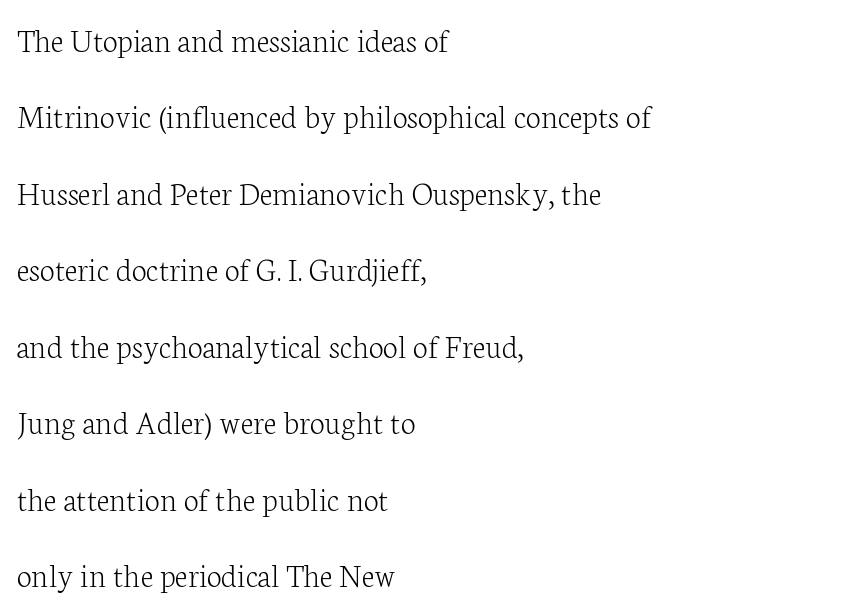
The image shows 34 px light serif type, upright; set left-aligned, loose line spacing (2.25x), normal letter spacing, not underlined; low stroke contrast and a medium x-height.
